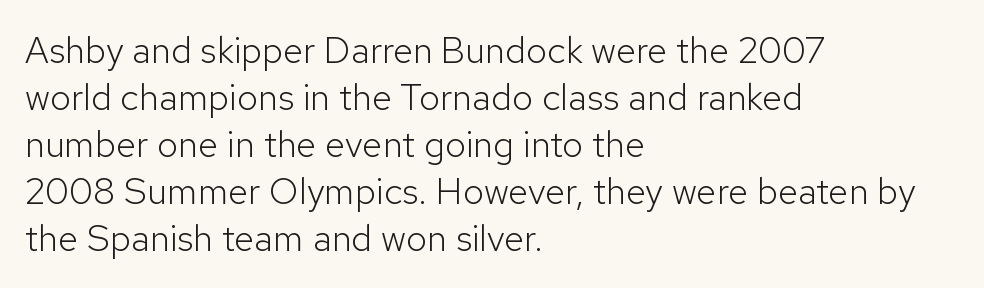
The image shows 37 px light sans-serif type, upright; set left-aligned, normal line spacing (1.27x), normal letter spacing, not underlined; low stroke contrast and a medium x-height.
